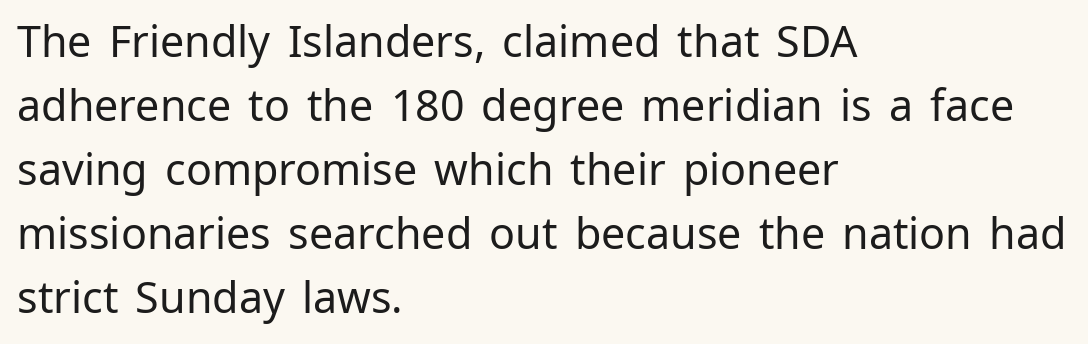
Think of a printed novel: that variable character pitch is what you see here. The paragraph has a hard left edge and a soft right edge. In terms of letterspacing, this is plain default setting. The glyphs in this specimen are sans serif. Each new line begins a customary step beneath the previous one. A clean baseline with only descenders dipping below it.
